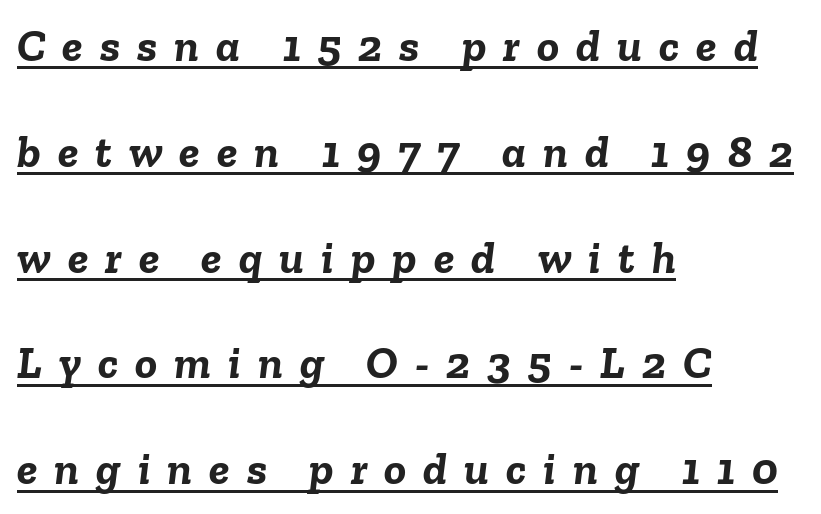
The image shows 46 px semibold type, italic (leaning right); set left-aligned, loose line spacing (2.3x), unusually wide letter spacing (+0.37 em), underlined; low stroke contrast and a medium x-height.
